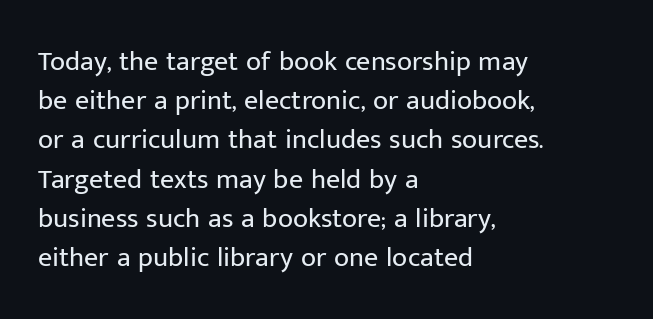
The image shows 28 px regular-weight sans-serif type, upright; set left-aligned, normal line spacing (1.4x), normal letter spacing, not underlined; low stroke contrast and a medium x-height.
